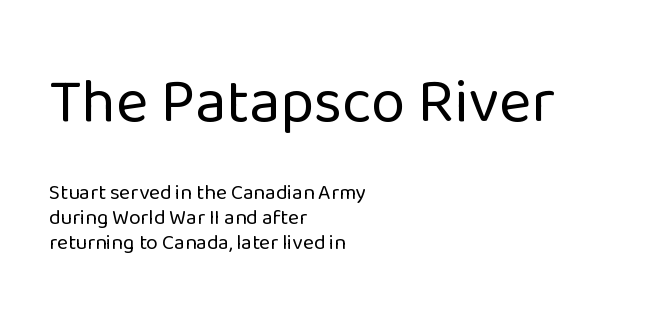
Q: Is the text bold? A: No.
Q: Is the text italic (slanted)? A: No, it is upright.
Q: Is the typeface a serif or a sans-serif typeface? A: Sans-serif.
Q: Is the text underlined? A: No.
Q: How is the paragraph aligned? A: Left-aligned.
Q: Is the spacing between letters normal or unusually wide? A: Normal.
Q: Which block of text is set in a larger size, the first (top) or the second (bottom)? A: The first (top) one.
Q: Width (condensed, normal, or wide)? A: Normal.
Q: Stroke contrast? A: Low.
Q: x-height? A: Medium.
Q: Monospaced? A: No.
